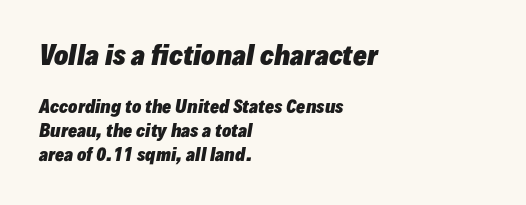
{"italic": "yes", "lean": "right", "slant_degrees": 10, "bold": "yes", "underline": "no", "align": "left", "line_spacing": "normal", "line_spacing_ratio": 1.41, "letter_spacing": "normal", "letter_spacing_em": 0.0, "larger_block": "first", "size_ratio": 1.53, "glyph_px": 26}
